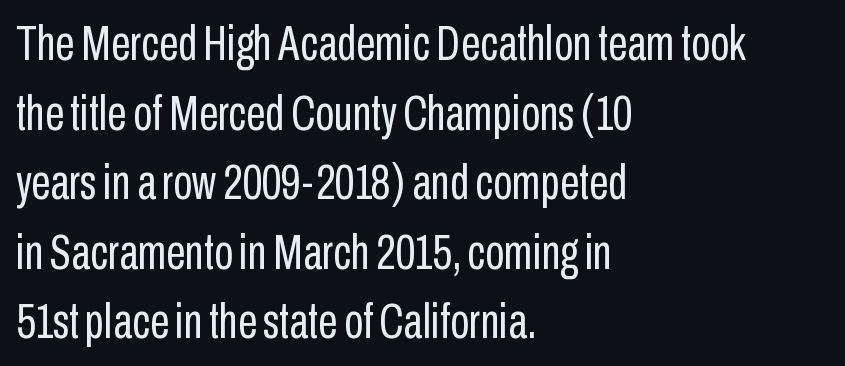
{"serif": "no", "italic": "no", "bold": "no", "weight": "regular", "width": "condensed", "stroke_contrast": "low", "x_height": "medium", "monospaced": "no", "underline": "no", "align": "left", "line_spacing": "normal", "line_spacing_ratio": 1.42, "letter_spacing": "normal", "letter_spacing_em": 0.0, "glyph_px": 49}
